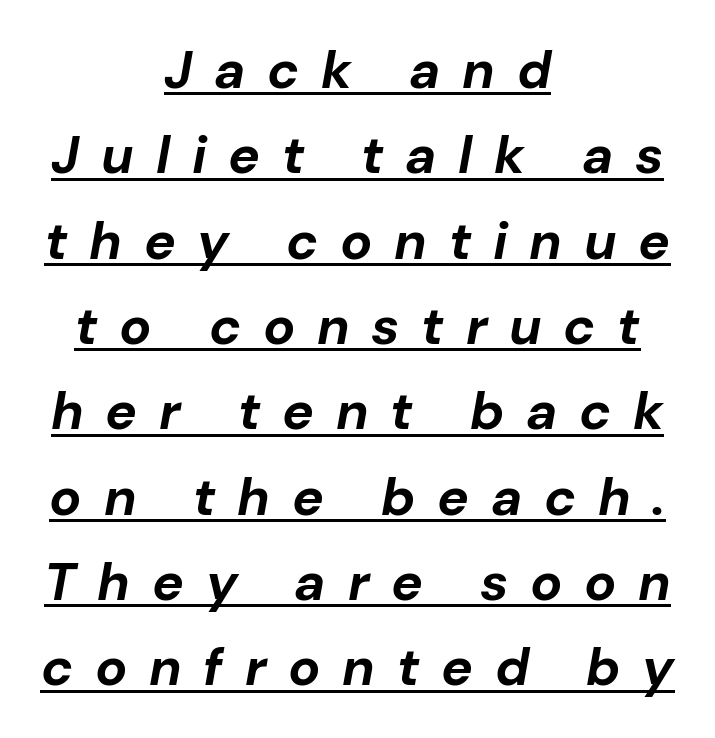
A centered setting, common on invitations and titles, is used for this passage. What's the leading like? Ordinary, nothing unusual. The letters are spread apart with noticeably loose tracking. This sample carries an underscore along the baseline area.
